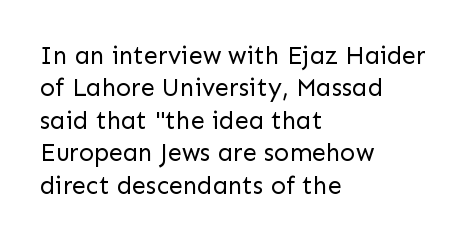
The image shows 25 px text type, upright; set left-aligned, normal line spacing (1.3x), normal letter spacing, not underlined.
